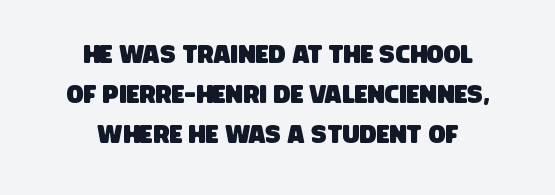
The image shows 25 px text type; set centered, normal line spacing (1.61x), normal letter spacing, not underlined.
